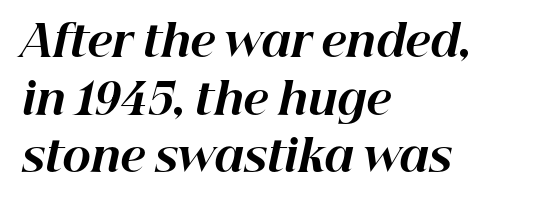
{"italic": "yes", "lean": "right", "slant_degrees": 12, "bold": "yes", "weight": "bold", "width": "normal", "stroke_contrast": "high", "x_height": "medium", "monospaced": "no", "underline": "no", "align": "left", "line_spacing": "normal", "line_spacing_ratio": 1.34, "letter_spacing": "normal", "letter_spacing_em": 0.0, "glyph_px": 43}
